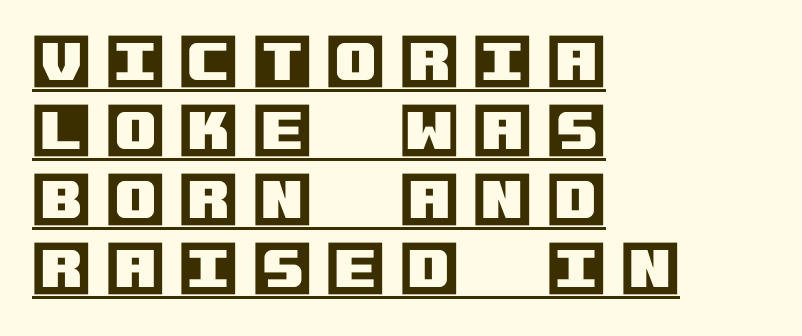
{"italic": "no", "width": "normal", "x_height": "large", "underline": "yes", "align": "left", "line_spacing": "tight", "line_spacing_ratio": 1.15, "letter_spacing": "wide", "letter_spacing_em": 0.25, "glyph_px": 60}
